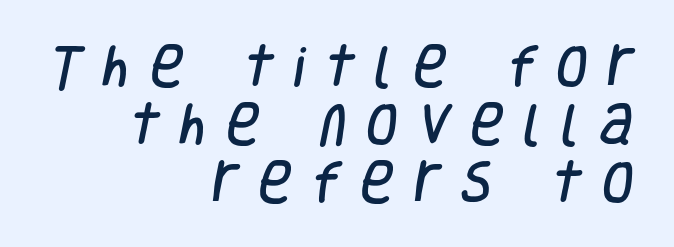
{"serif": "no", "width": "condensed", "stroke_contrast": "low", "x_height": "large", "monospaced": "no", "underline": "no", "align": "right", "line_spacing": "normal", "line_spacing_ratio": 1.26, "letter_spacing": "wide", "letter_spacing_em": 0.43, "glyph_px": 46}
